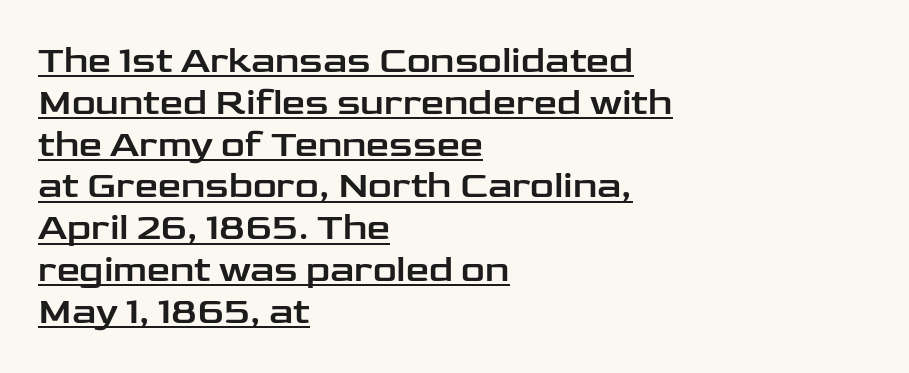
{"serif": "no", "italic": "no", "width": "wide", "stroke_contrast": "low", "x_height": "medium", "monospaced": "no", "underline": "yes", "align": "left", "line_spacing": "tight", "line_spacing_ratio": 1.13, "letter_spacing": "normal", "letter_spacing_em": 0.0, "glyph_px": 37}
